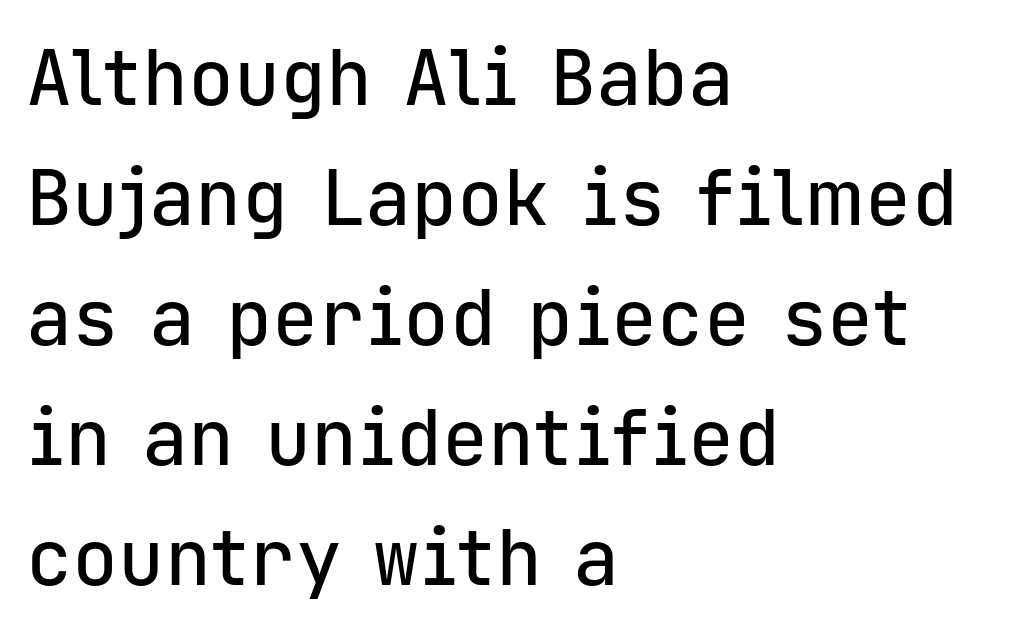
The image shows 77 px sans-serif type, upright, monospaced; set left-aligned, normal line spacing (1.56x), normal letter spacing, not underlined; low stroke contrast and a medium x-height.
